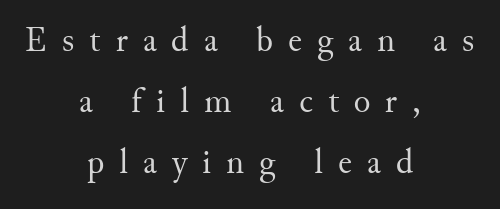
{"serif": "yes", "italic": "no", "bold": "no", "weight": "regular", "width": "normal", "stroke_contrast": "medium", "x_height": "small", "monospaced": "no", "underline": "no", "align": "center", "line_spacing_ratio": 1.75, "letter_spacing": "wide", "letter_spacing_em": 0.43, "glyph_px": 35}
